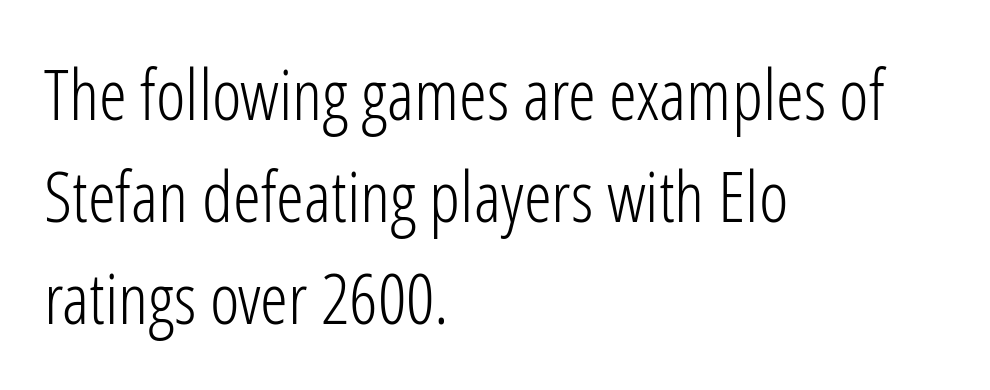
Q: Is the text bold? A: No.
Q: Is the text italic (slanted)? A: No, it is upright.
Q: Is the typeface a serif or a sans-serif typeface? A: Sans-serif.
Q: Is the text underlined? A: No.
Q: How is the paragraph aligned? A: Left-aligned.
Q: Is the spacing between letters normal or unusually wide? A: Normal.
Q: Is the spacing between lines tight, normal or loose? A: Normal.
Q: Width (condensed, normal, or wide)? A: Condensed.
Q: Stroke contrast? A: Low.
Q: x-height? A: Medium.
Q: Monospaced? A: No.
